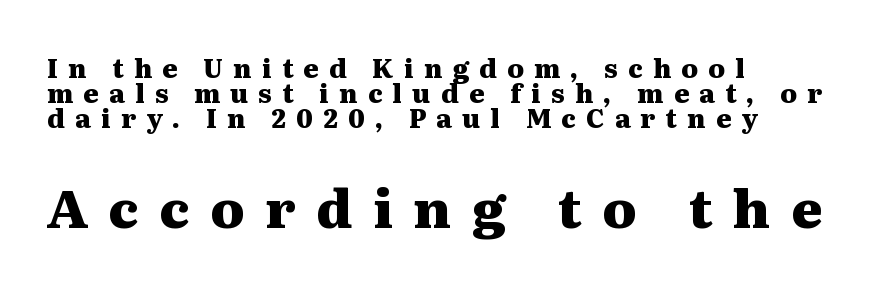
Q: Is the text bold? A: Yes.
Q: Is the text italic (slanted)? A: No, it is upright.
Q: Is the typeface a serif or a sans-serif typeface? A: Serif.
Q: Is the text underlined? A: No.
Q: How is the paragraph aligned? A: Left-aligned.
Q: Is the spacing between letters normal or unusually wide? A: Unusually wide.
Q: Is the spacing between lines tight, normal or loose? A: Tight.
Q: Which block of text is set in a larger size, the first (top) or the second (bottom)? A: The second (bottom) one.
Q: Width (condensed, normal, or wide)? A: Wide.
Q: Stroke contrast? A: Medium.
Q: x-height? A: Medium.
Q: Monospaced? A: No.
